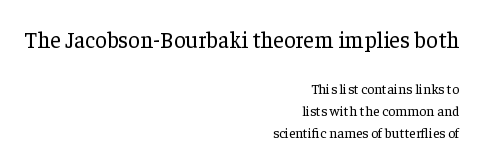
The image shows 23 px text type, upright; set right-aligned, normal line spacing (1.58x), normal letter spacing, not underlined; the first (top) block is 1.64x larger.
